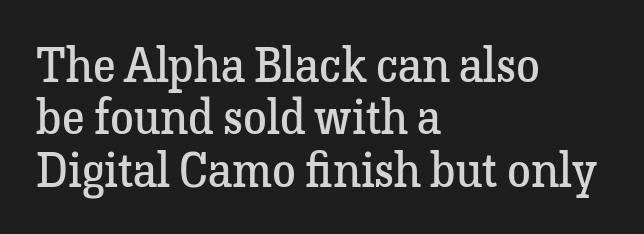
{"serif": "yes", "italic": "no", "bold": "no", "weight": "regular", "width": "normal", "stroke_contrast": "low", "x_height": "medium", "monospaced": "no", "underline": "no", "align": "left", "line_spacing": "tight", "line_spacing_ratio": 1.09, "letter_spacing": "normal", "letter_spacing_em": 0.0, "glyph_px": 48}
